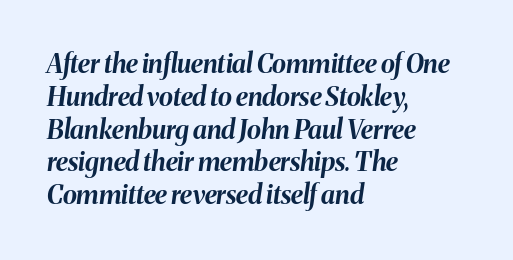
Q: Is the text bold? A: Yes.
Q: Is the text italic (slanted)? A: Yes, it leans right by about 8 degrees.
Q: Is the text underlined? A: No.
Q: How is the paragraph aligned? A: Left-aligned.
Q: Is the spacing between letters normal or unusually wide? A: Normal.
Q: Is the spacing between lines tight, normal or loose? A: Normal.
